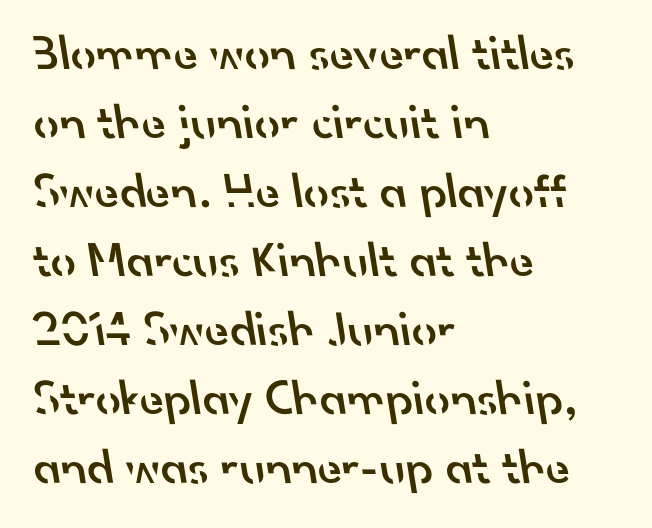
The face used here is a semibold: visibly heavier than regular, lighter than bold. Note the varied advance widths — an 'i' is clearly narrower than an 'm'. The passage shown is typeset with a sans-serif family. Typeset ragged right — the left edge is the straight one.
